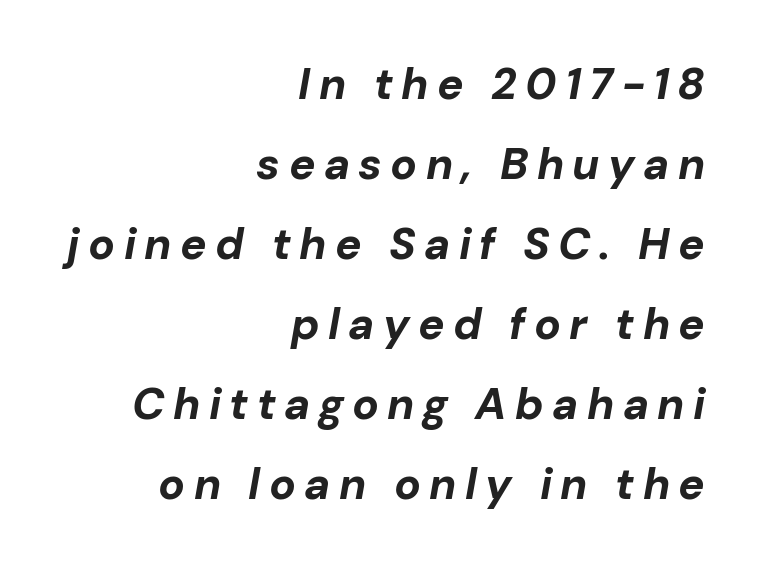
The image shows 44 px bold type, italic (leaning right); set right-aligned, line spacing 1.82x, not underlined; low stroke contrast and a medium x-height.
